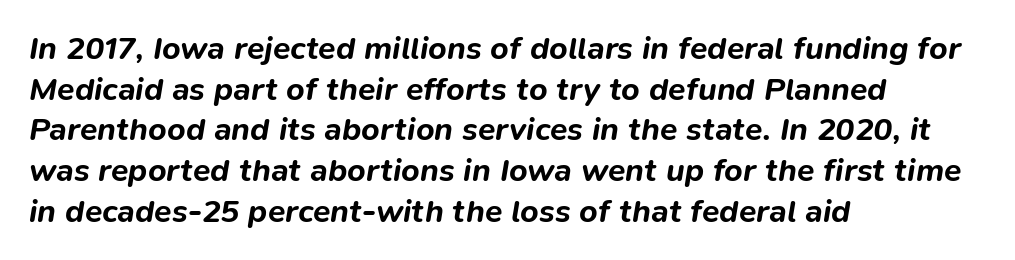
Q: Is the text bold? A: Yes.
Q: Is the text italic (slanted)? A: Yes, it leans right by about 9 degrees.
Q: Is the text underlined? A: No.
Q: How is the paragraph aligned? A: Left-aligned.
Q: Is the spacing between letters normal or unusually wide? A: Normal.
Q: Is the spacing between lines tight, normal or loose? A: Normal.
Q: Width (condensed, normal, or wide)? A: Normal.
Q: Stroke contrast? A: Low.
Q: x-height? A: Medium.
Q: Monospaced? A: No.
